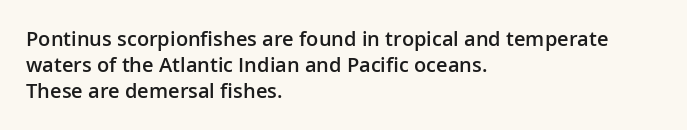
The image shows 20 px text type, upright; set left-aligned, normal line spacing (1.31x), normal letter spacing, not underlined.
